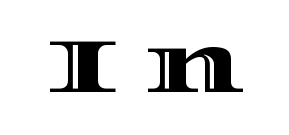
{"italic": "no", "width": "wide", "x_height": "large", "monospaced": "no", "underline": "no", "letter_spacing": "wide", "letter_spacing_em": 0.28, "glyph_px": 77}
